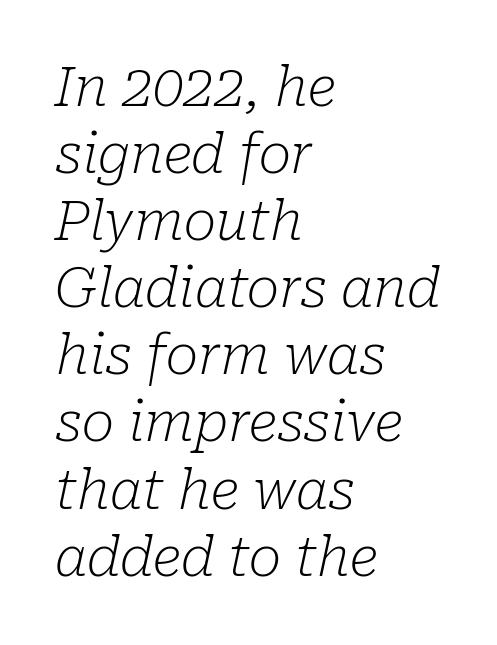
{"serif": "yes", "italic": "yes", "lean": "right", "slant_degrees": 10, "bold": "no", "weight": "light", "width": "normal", "stroke_contrast": "low", "x_height": "medium", "monospaced": "no", "underline": "no", "align": "left", "line_spacing_ratio": 1.22, "letter_spacing": "normal", "letter_spacing_em": 0.0, "glyph_px": 55}
